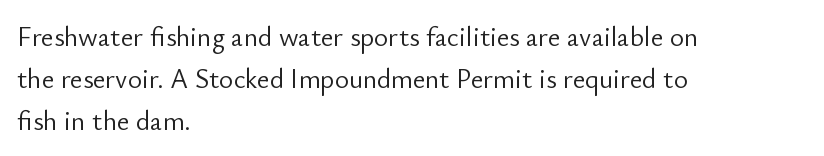
{"italic": "no", "bold": "no", "underline": "no", "align": "left", "line_spacing": "normal", "line_spacing_ratio": 1.56, "letter_spacing": "normal", "letter_spacing_em": 0.0, "glyph_px": 27}
